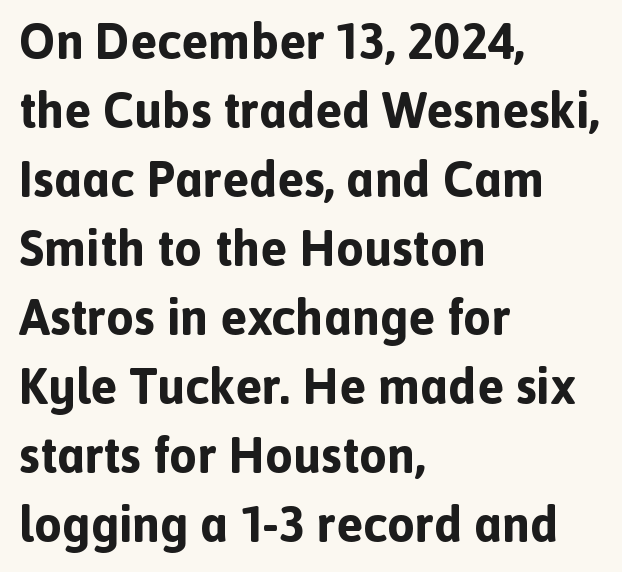
The image shows 50 px bold sans-serif type, upright; set left-aligned, normal line spacing (1.38x), normal letter spacing, not underlined; a medium x-height.
